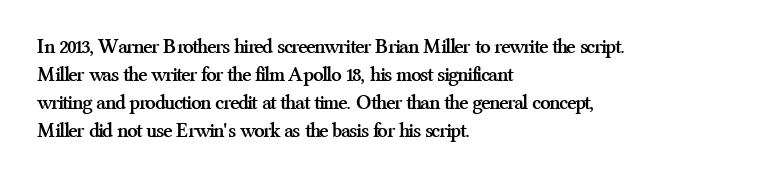
Q: Is the text bold? A: Yes.
Q: Is the text italic (slanted)? A: No, it is upright.
Q: Is the text underlined? A: No.
Q: How is the paragraph aligned? A: Left-aligned.
Q: Is the spacing between letters normal or unusually wide? A: Normal.
Q: Is the spacing between lines tight, normal or loose? A: Normal.
